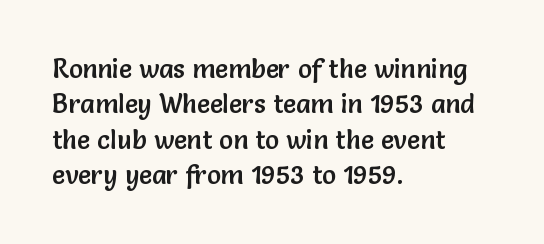
{"italic": "no", "underline": "no", "align": "left", "line_spacing": "normal", "line_spacing_ratio": 1.36, "letter_spacing": "normal", "letter_spacing_em": 0.0, "glyph_px": 26}
